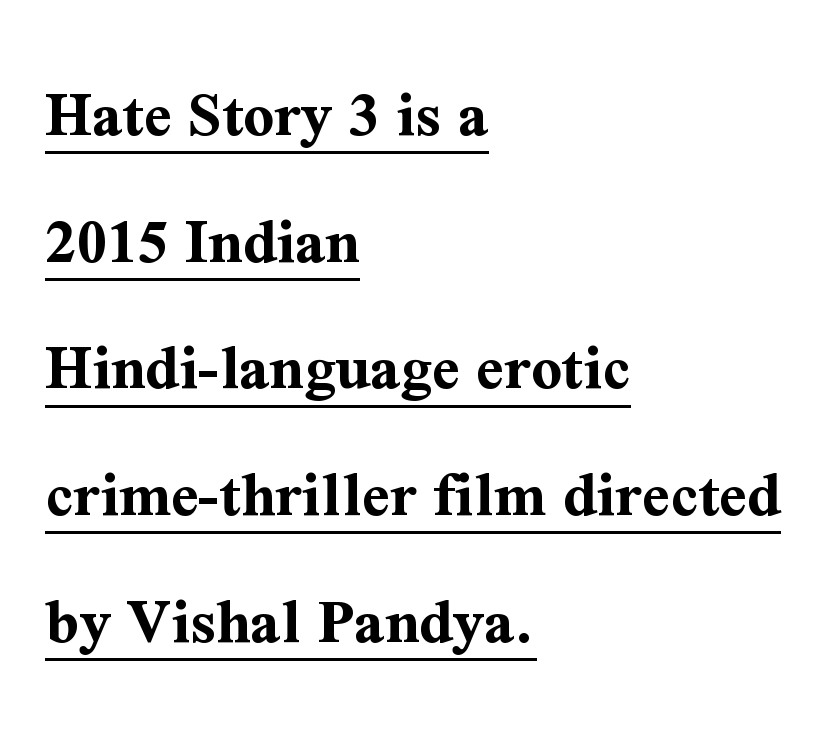
The image shows 67 px bold serif type, upright; set left-aligned, line spacing 1.89x, normal letter spacing, underlined; medium stroke contrast and a medium x-height.
